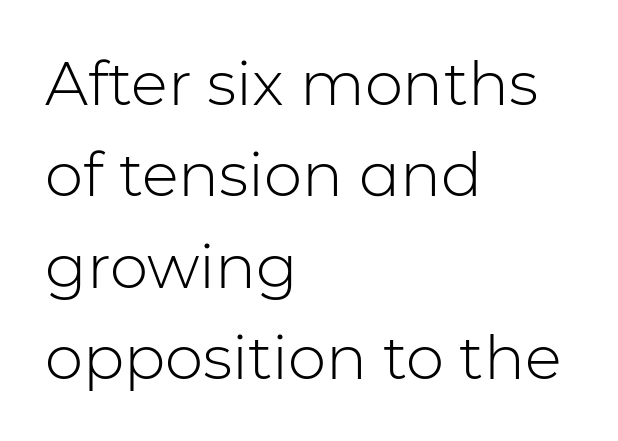
These lines sit exactly where default settings would place them. Notice how the passage keeps a crisp vertical edge on the left only. Does the lettering tilt? It doesn't — this is upright. This sample uses a sans-serif face.
